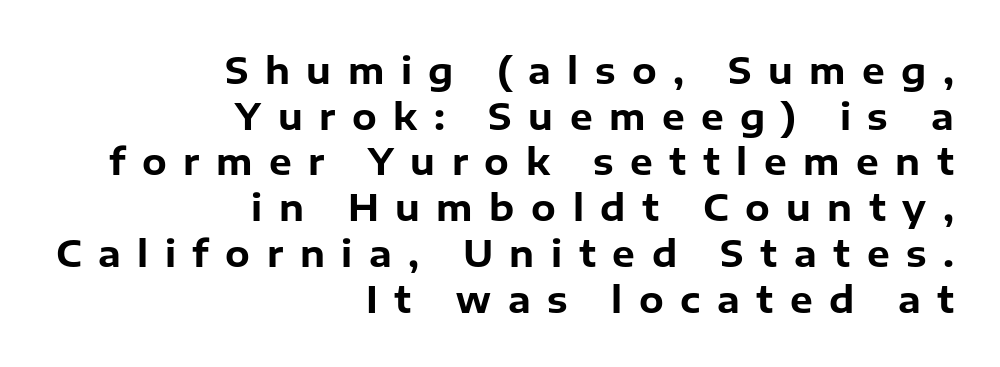
{"serif": "no", "italic": "no", "bold": "yes", "weight": "bold", "width": "normal", "stroke_contrast": "low", "x_height": "medium", "monospaced": "no", "underline": "no", "align": "right", "line_spacing": "normal", "line_spacing_ratio": 1.27, "letter_spacing": "wide", "letter_spacing_em": 0.46, "glyph_px": 36}
